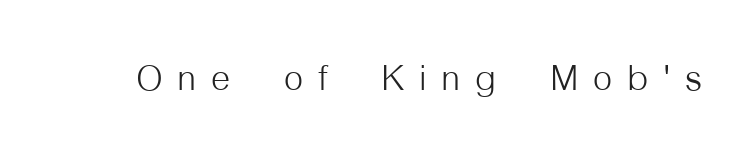
The image shows 49 px light, condensed sans-serif type, upright; set unusually wide letter spacing (+0.3 em), not underlined; low stroke contrast and a medium x-height.
